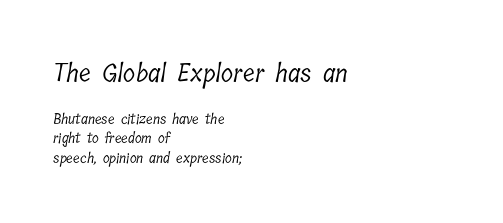
The image shows 25 px text type; set left-aligned, normal line spacing (1.37x), normal letter spacing, not underlined; the first (top) block is 1.79x larger.
